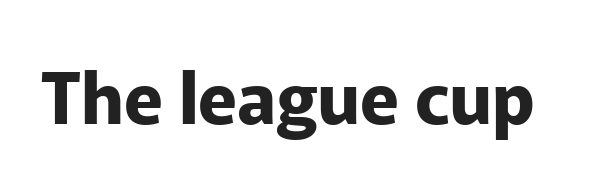
Q: Is the text bold? A: Yes.
Q: Is the text italic (slanted)? A: No, it is upright.
Q: Is the typeface a serif or a sans-serif typeface? A: Sans-serif.
Q: Is the text underlined? A: No.
Q: Is the spacing between letters normal or unusually wide? A: Normal.
Q: Width (condensed, normal, or wide)? A: Normal.
Q: Stroke contrast? A: Low.
Q: x-height? A: Medium.
Q: Monospaced? A: No.
